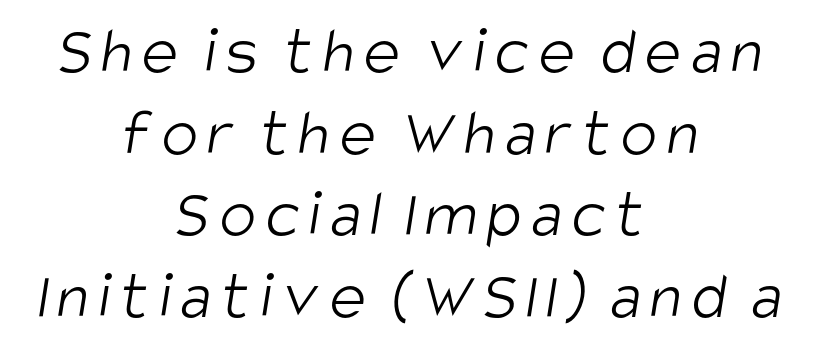
Q: Is the text bold? A: No.
Q: Is the typeface a serif or a sans-serif typeface? A: Sans-serif.
Q: Is the text underlined? A: No.
Q: How is the paragraph aligned? A: Centered.
Q: Width (condensed, normal, or wide)? A: Condensed.
Q: Stroke contrast? A: Low.
Q: x-height? A: Large.
Q: Monospaced? A: No.
